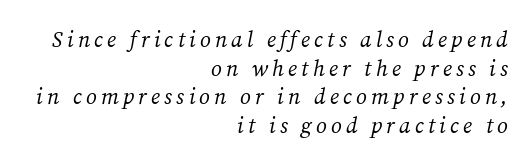
The image shows 22 px text type, italic (leaning right); set right-aligned, normal line spacing (1.3x), not underlined.
